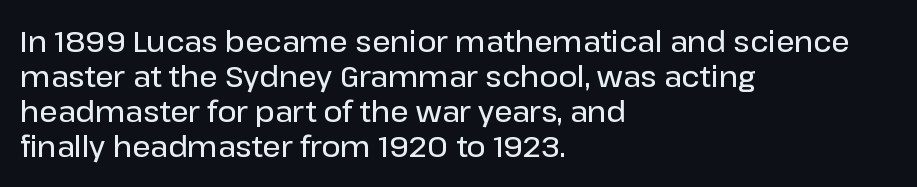
{"serif": "no", "italic": "no", "bold": "semi", "weight": "semibold", "width": "normal", "stroke_contrast": "low", "x_height": "medium", "monospaced": "no", "underline": "no", "align": "left", "line_spacing_ratio": 1.21, "letter_spacing": "normal", "letter_spacing_em": 0.0, "glyph_px": 29}
